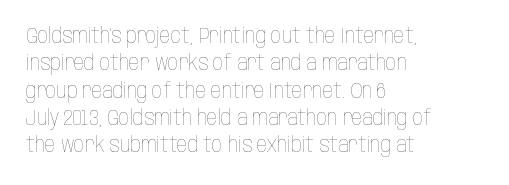
The image shows 21 px text type, upright; set left-aligned, normal line spacing (1.3x), normal letter spacing, not underlined.
